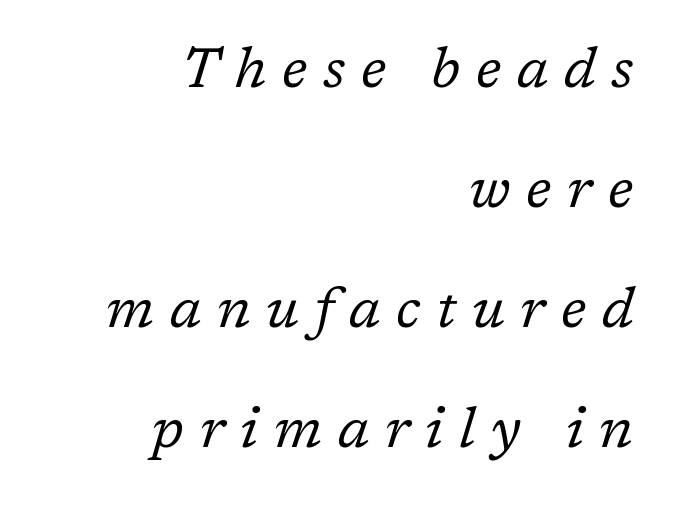
Note the varied advance widths — an 'i' is clearly narrower than an 'm'. Decoration check: the copy has no underline. The passage shown stacks its lines with a broad gap. Where is the straight margin? On the right.
